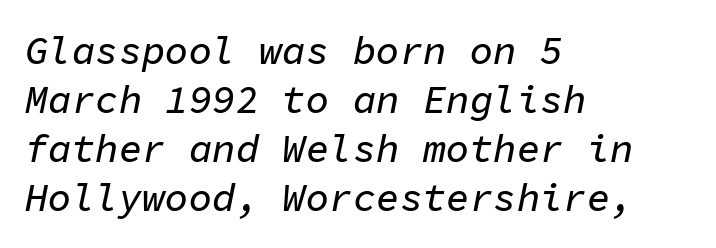
{"italic": "yes", "lean": "right", "slant_degrees": 11, "width": "normal", "stroke_contrast": "low", "x_height": "medium", "monospaced": "yes", "underline": "no", "align": "left", "line_spacing": "normal", "line_spacing_ratio": 1.26, "letter_spacing": "normal", "letter_spacing_em": 0.0, "glyph_px": 39}
